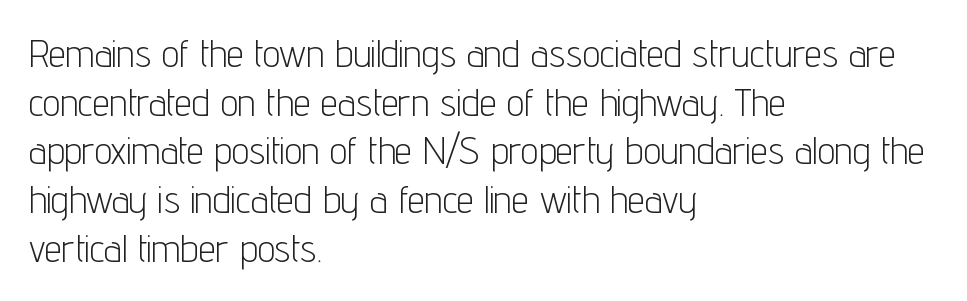
Q: Is the text bold? A: No.
Q: Is the text italic (slanted)? A: No, it is upright.
Q: Is the typeface a serif or a sans-serif typeface? A: Sans-serif.
Q: Is the text underlined? A: No.
Q: How is the paragraph aligned? A: Left-aligned.
Q: Is the spacing between letters normal or unusually wide? A: Normal.
Q: Is the spacing between lines tight, normal or loose? A: Normal.
Q: Width (condensed, normal, or wide)? A: Condensed.
Q: Stroke contrast? A: Low.
Q: x-height? A: Medium.
Q: Monospaced? A: No.
